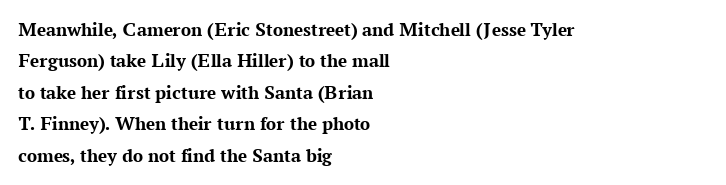
Q: Is the text bold? A: Yes.
Q: Is the text italic (slanted)? A: No, it is upright.
Q: Is the text underlined? A: No.
Q: How is the paragraph aligned? A: Left-aligned.
Q: Is the spacing between letters normal or unusually wide? A: Normal.
Q: Is the spacing between lines tight, normal or loose? A: Normal.
